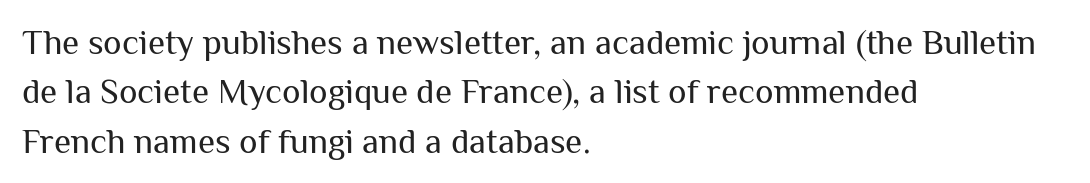
Q: Is the text bold? A: No.
Q: Is the text italic (slanted)? A: No, it is upright.
Q: Is the typeface a serif or a sans-serif typeface? A: Sans-serif.
Q: Is the text underlined? A: No.
Q: How is the paragraph aligned? A: Left-aligned.
Q: Is the spacing between letters normal or unusually wide? A: Normal.
Q: Is the spacing between lines tight, normal or loose? A: Normal.
Q: Width (condensed, normal, or wide)? A: Normal.
Q: Stroke contrast? A: Medium.
Q: x-height? A: Medium.
Q: Monospaced? A: No.
